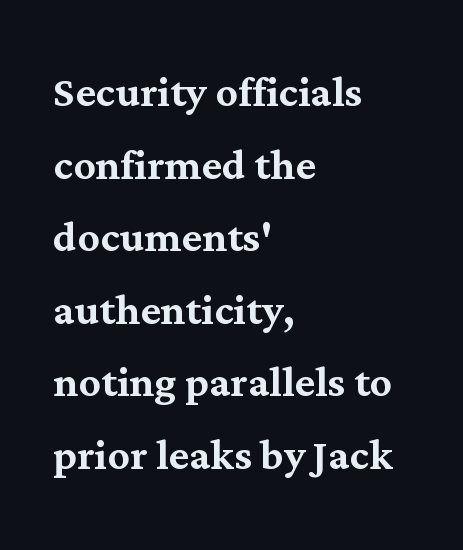
The image shows 55 px serif type, upright; set left-aligned, normal line spacing (1.32x), normal letter spacing, not underlined; medium stroke contrast and a medium x-height.
